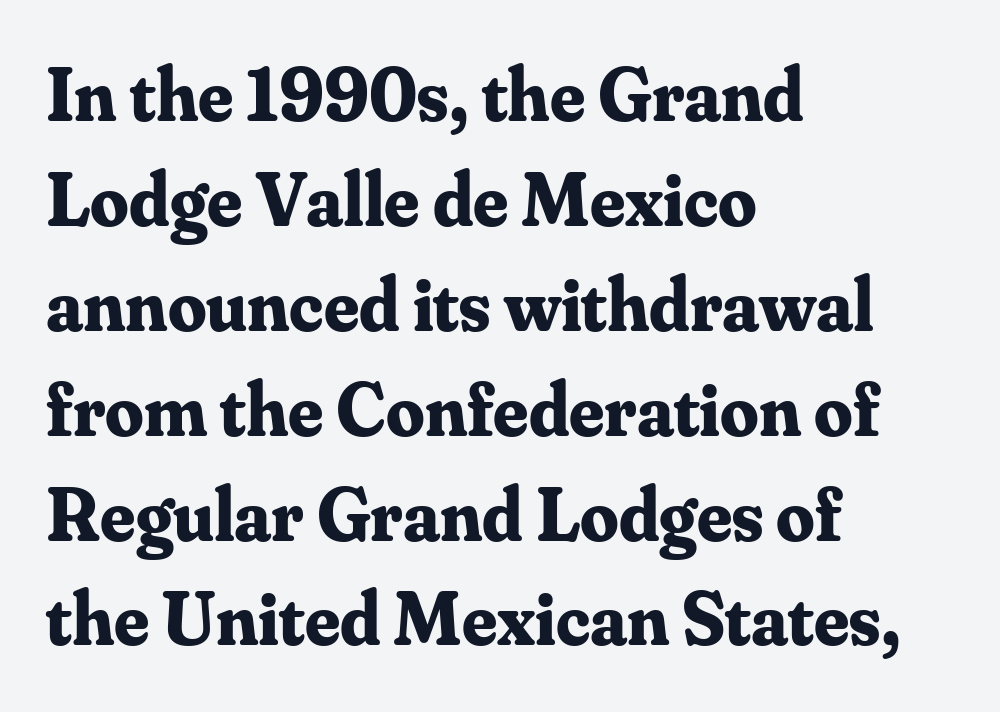
{"serif": "yes", "italic": "no", "bold": "yes", "weight": "bold", "width": "normal", "stroke_contrast": "medium", "x_height": "small", "monospaced": "no", "underline": "no", "align": "left", "line_spacing": "normal", "line_spacing_ratio": 1.38, "letter_spacing": "normal", "letter_spacing_em": 0.0, "glyph_px": 76}
